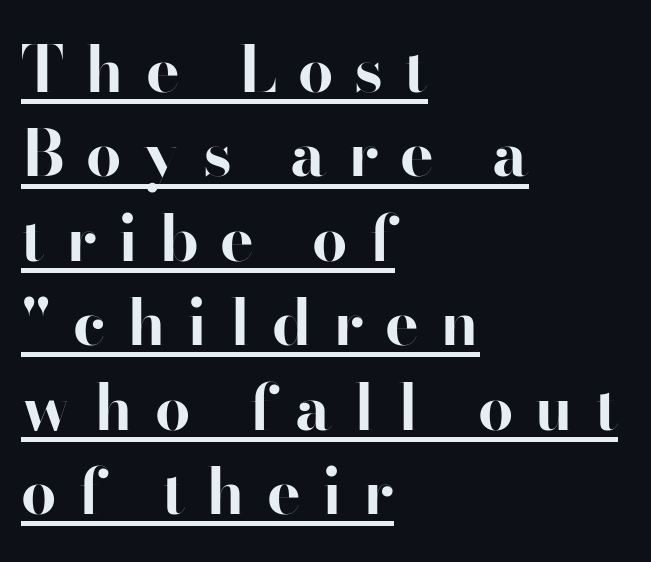
This is underlined copy, the kind a proofreader might mark for attention. In terms of letterform style, serifs are entirely absent. Compared with an ordinary text face, these strokes are far heavier — a full bold. This sample has the flowing, uneven cadence of proportional lettering. Alignment: flush left.
